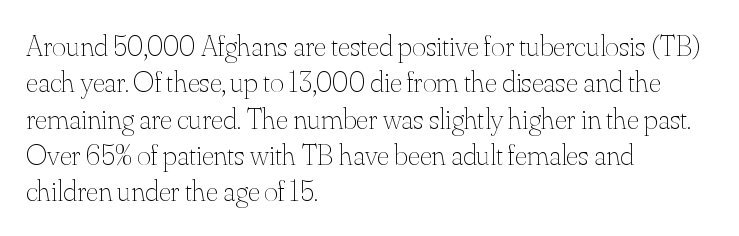
Q: Is the text bold? A: No.
Q: Is the text italic (slanted)? A: No, it is upright.
Q: Is the text underlined? A: No.
Q: How is the paragraph aligned? A: Left-aligned.
Q: Is the spacing between letters normal or unusually wide? A: Normal.
Q: Width (condensed, normal, or wide)? A: Normal.
Q: Stroke contrast? A: Medium.
Q: x-height? A: Small.
Q: Monospaced? A: No.
